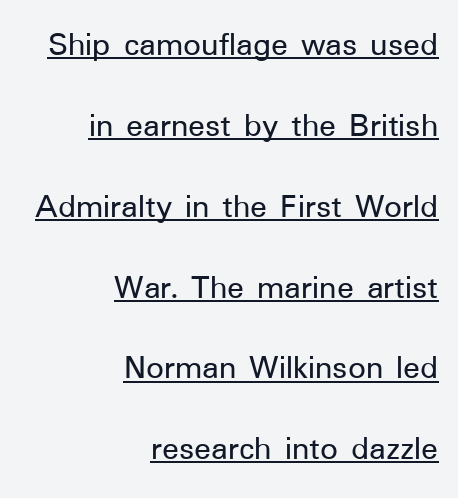
Notice how the passage keeps a crisp vertical edge on the right only. The characters display no serif detailing; their extremities are plain. Do the letters lean? They stand straight. These characters rest on top of a visible drawn line.
